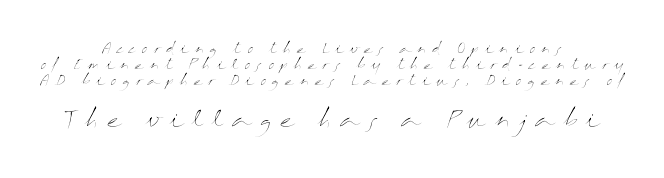
{"bold": "no", "underline": "no", "align": "center", "line_spacing_ratio": 1.16, "letter_spacing": "wide", "letter_spacing_em": 0.38, "larger_block": "second", "size_ratio": 1.57, "glyph_px": 22}
